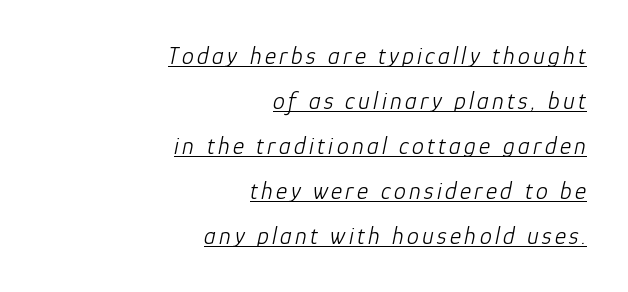
The image shows 24 px text type, italic (leaning right); set right-aligned, line spacing 1.87x, underlined.
